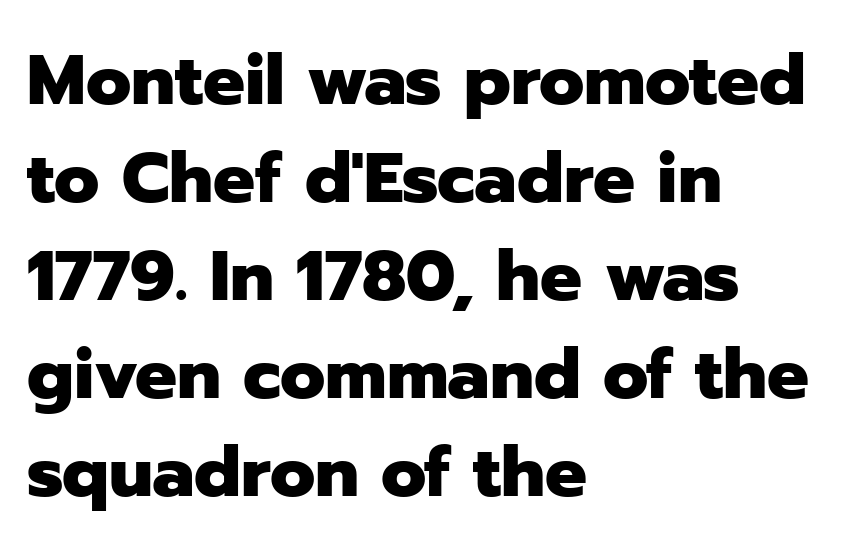
The image shows 70 px heavy sans-serif type, upright; set left-aligned, normal line spacing (1.4x), normal letter spacing, not underlined; low stroke contrast and a medium x-height.
